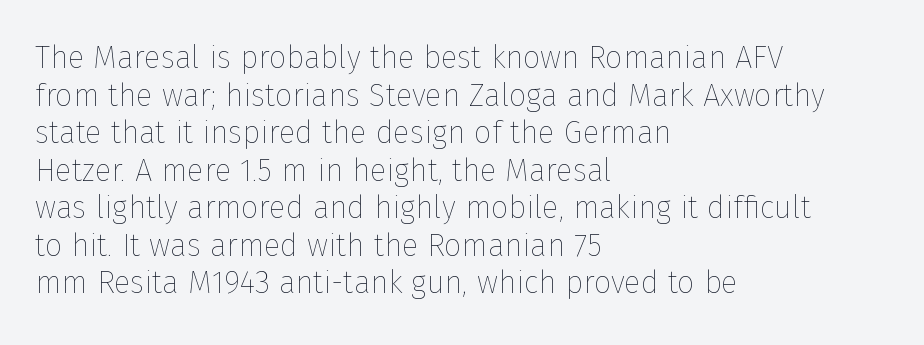
There is no visible air inserted between adjacent glyphs. Reading down the block, your eye returns to a fixed left position each line. It's the straight-up-and-down kind of type. This sample has the flowing, uneven cadence of proportional lettering. The gap between lines stays unmarked. The strokes are not fattened; the text isn't bold.
